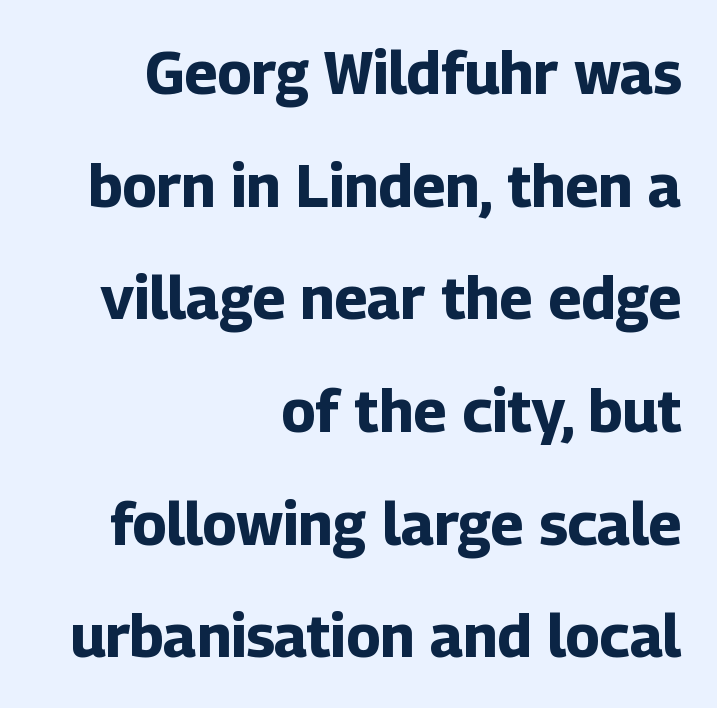
Successive baselines arrive slowly, with a big drop between each. Is this a fixed-width face? No — the glyphs have proportional, varying widths. The font family rendered here belongs to the sans-serif group. A full-strength bold gives these letters their thick strokes. Letter spacing: default. Alignment: flush right.
